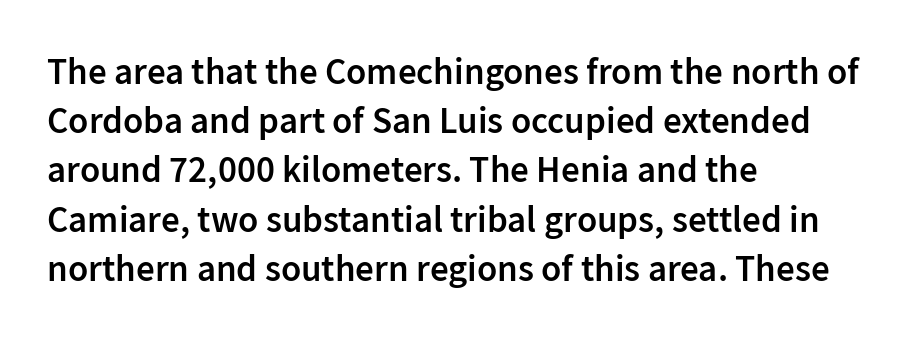
Q: Is the text bold? A: Semi-bold.
Q: Is the text italic (slanted)? A: No, it is upright.
Q: Is the typeface a serif or a sans-serif typeface? A: Sans-serif.
Q: Is the text underlined? A: No.
Q: How is the paragraph aligned? A: Left-aligned.
Q: Is the spacing between letters normal or unusually wide? A: Normal.
Q: Is the spacing between lines tight, normal or loose? A: Normal.
Q: Width (condensed, normal, or wide)? A: Normal.
Q: Stroke contrast? A: Low.
Q: x-height? A: Medium.
Q: Monospaced? A: No.
